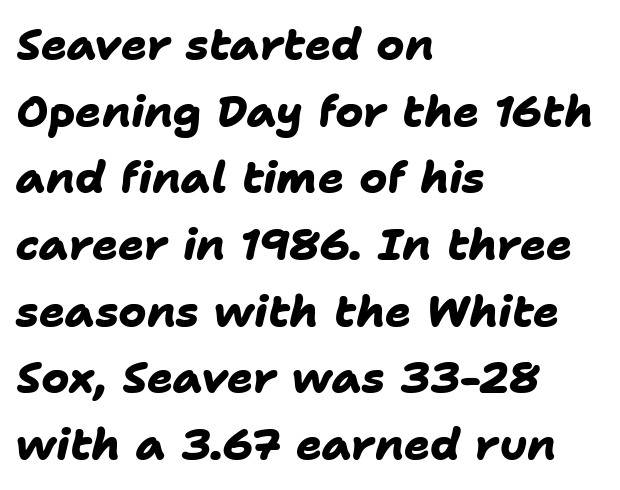
{"serif": "no", "bold": "yes", "weight": "heavy", "width": "normal", "stroke_contrast": "low", "x_height": "medium", "monospaced": "no", "underline": "no", "align": "left", "line_spacing": "normal", "line_spacing_ratio": 1.55, "letter_spacing": "normal", "letter_spacing_em": 0.0, "glyph_px": 43}
